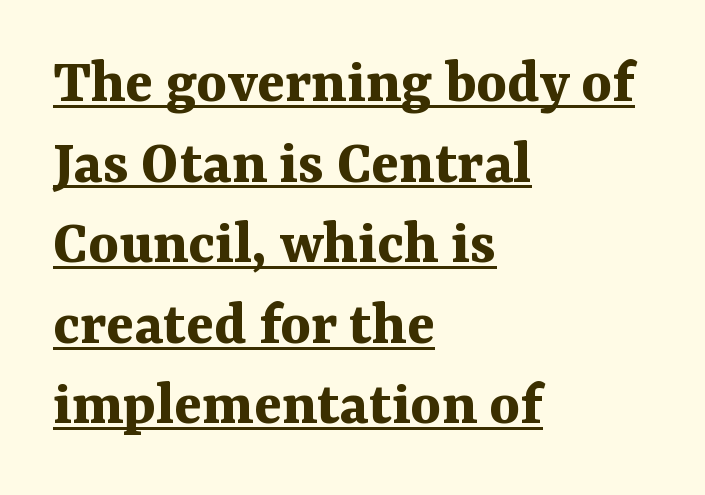
Q: Is the text bold? A: Yes.
Q: Is the text italic (slanted)? A: No, it is upright.
Q: Is the typeface a serif or a sans-serif typeface? A: Serif.
Q: Is the text underlined? A: Yes.
Q: How is the paragraph aligned? A: Left-aligned.
Q: Is the spacing between letters normal or unusually wide? A: Normal.
Q: Width (condensed, normal, or wide)? A: Normal.
Q: Stroke contrast? A: Medium.
Q: x-height? A: Medium.
Q: Monospaced? A: No.
